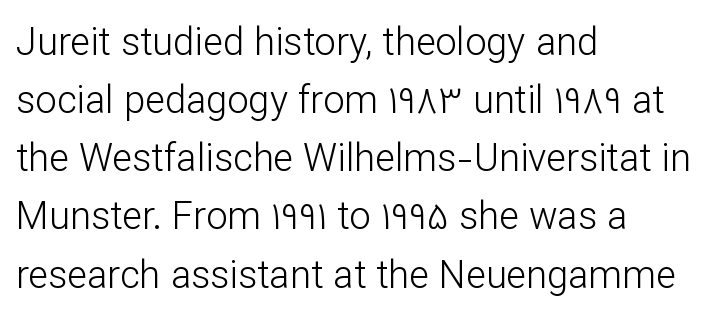
The leading is moderate, giving the passage an even texture. Compared with a centered layout, this one pins lines to the left instead. In terms of posture, this sample is upright. Here the glyphs are tracked normally, forming tight word shapes.
